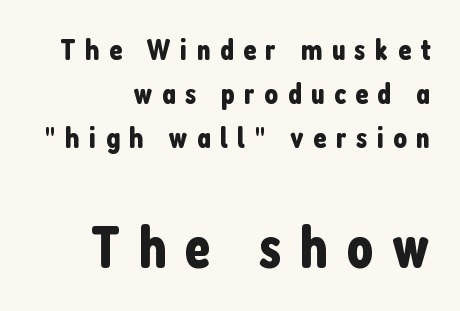
Q: Is the text italic (slanted)? A: No, it is upright.
Q: Is the typeface a serif or a sans-serif typeface? A: Sans-serif.
Q: Is the text underlined? A: No.
Q: How is the paragraph aligned? A: Right-aligned.
Q: Is the spacing between letters normal or unusually wide? A: Unusually wide.
Q: Is the spacing between lines tight, normal or loose? A: Normal.
Q: Which block of text is set in a larger size, the first (top) or the second (bottom)? A: The second (bottom) one.
Q: Width (condensed, normal, or wide)? A: Condensed.
Q: Stroke contrast? A: Low.
Q: x-height? A: Medium.
Q: Monospaced? A: No.
